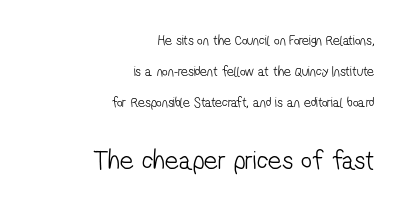
The image shows 27 px text type; set right-aligned, loose line spacing (2.2x), normal letter spacing, not underlined; the second (bottom) block is 1.93x larger.
